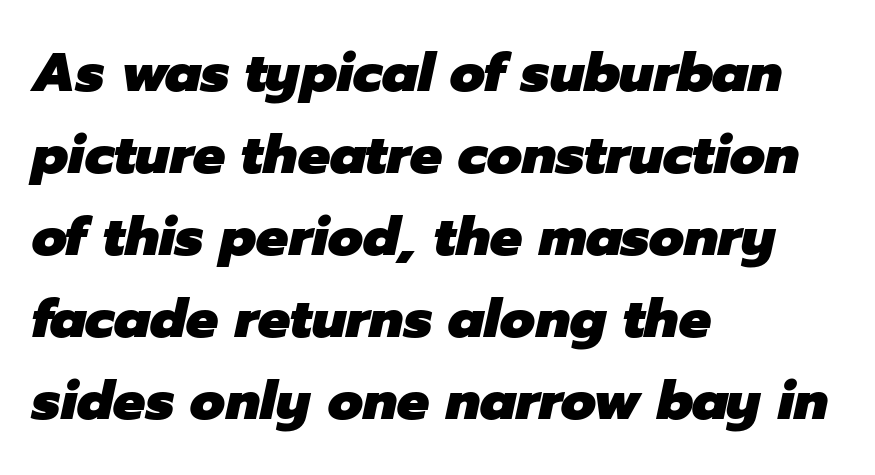
The image shows 54 px heavy type, italic (leaning right); set left-aligned, normal line spacing (1.52x), normal letter spacing, not underlined; low stroke contrast and a medium x-height.
